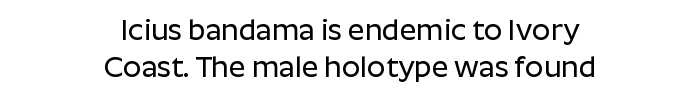
The image shows 29 px sans-serif type, upright; set centered, normal line spacing (1.27x), normal letter spacing, not underlined; low stroke contrast and a medium x-height.
